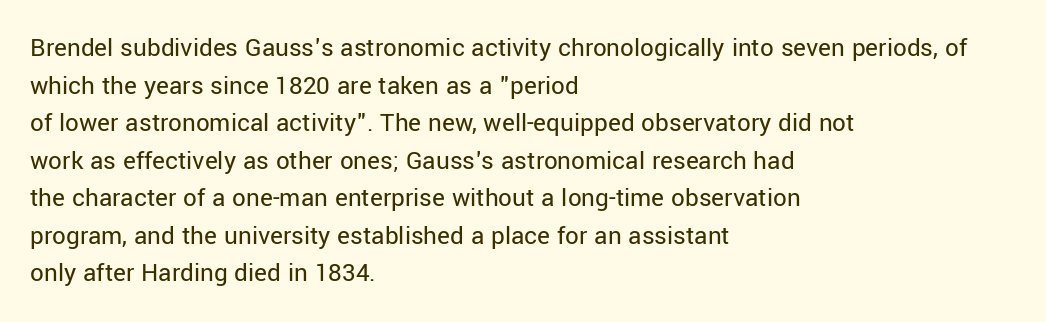
The image shows 27 px text type, upright; set left-aligned, normal line spacing (1.39x), normal letter spacing, not underlined.
